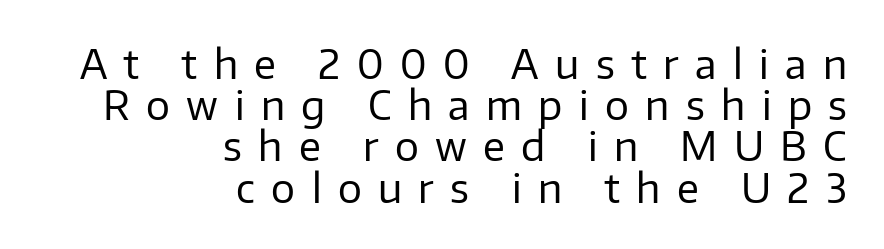
The font sits on the lighter half of the weight spectrum, regular included. The font family rendered here belongs to the sans-serif group. Short note: letters widely spaced. Style check: upright.
